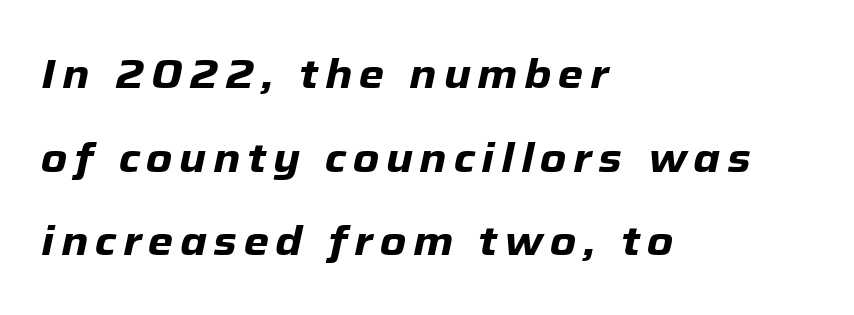
{"italic": "yes", "lean": "right", "slant_degrees": 12, "bold": "yes", "weight": "heavy", "width": "normal", "stroke_contrast": "low", "x_height": "medium", "monospaced": "no", "underline": "no", "align": "left", "line_spacing": "loose", "line_spacing_ratio": 2.04, "glyph_px": 41}
